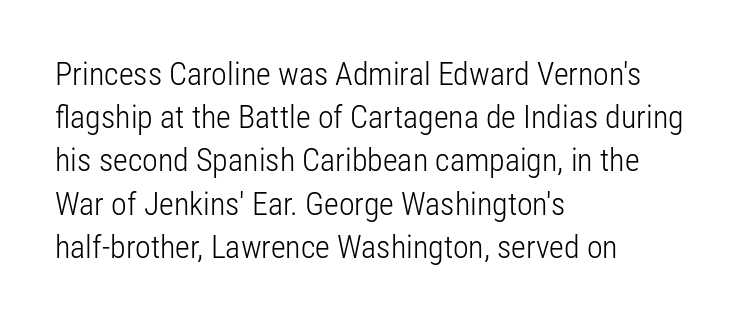
On a weight scale, this lands at 450 or below. Think of a printed novel: that variable character pitch is what you see here. A typesetter would call this zero additional tracking. Is there much room between lines? A standard amount, neither cramped nor airy. In terms of posture, this sample is upright.
